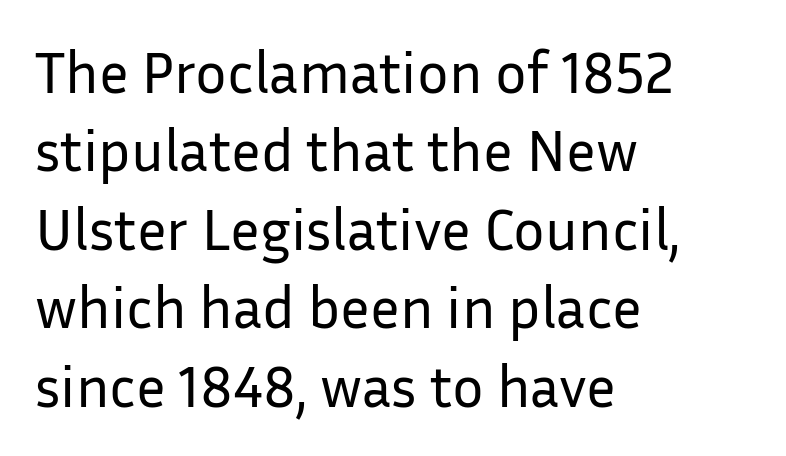
Q: Is the text bold? A: No.
Q: Is the text italic (slanted)? A: No, it is upright.
Q: Is the typeface a serif or a sans-serif typeface? A: Sans-serif.
Q: Is the text underlined? A: No.
Q: How is the paragraph aligned? A: Left-aligned.
Q: Is the spacing between letters normal or unusually wide? A: Normal.
Q: Is the spacing between lines tight, normal or loose? A: Normal.
Q: Width (condensed, normal, or wide)? A: Normal.
Q: Stroke contrast? A: Low.
Q: x-height? A: Medium.
Q: Monospaced? A: No.
